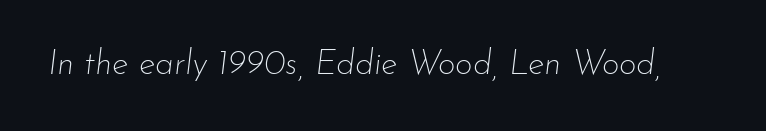
Q: Is the text bold? A: No.
Q: Is the text italic (slanted)? A: Yes, it leans right by about 7 degrees.
Q: Is the text underlined? A: No.
Q: Is the spacing between letters normal or unusually wide? A: Normal.
Q: Width (condensed, normal, or wide)? A: Normal.
Q: Stroke contrast? A: Low.
Q: x-height? A: Small.
Q: Monospaced? A: No.
